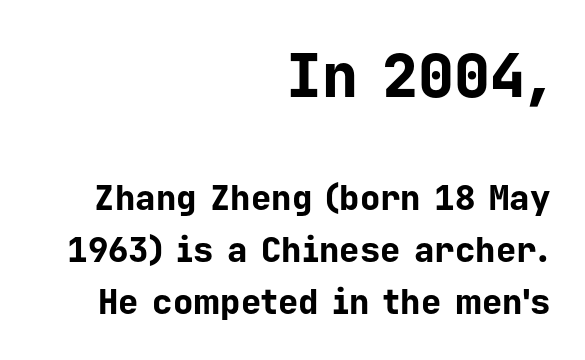
{"serif": "no", "italic": "no", "bold": "yes", "weight": "bold", "width": "normal", "stroke_contrast": "low", "x_height": "medium", "monospaced": "yes", "underline": "no", "align": "right", "line_spacing": "normal", "line_spacing_ratio": 1.53, "letter_spacing": "normal", "letter_spacing_em": 0.0, "larger_block": "first", "size_ratio": 1.76, "glyph_px": 60}
